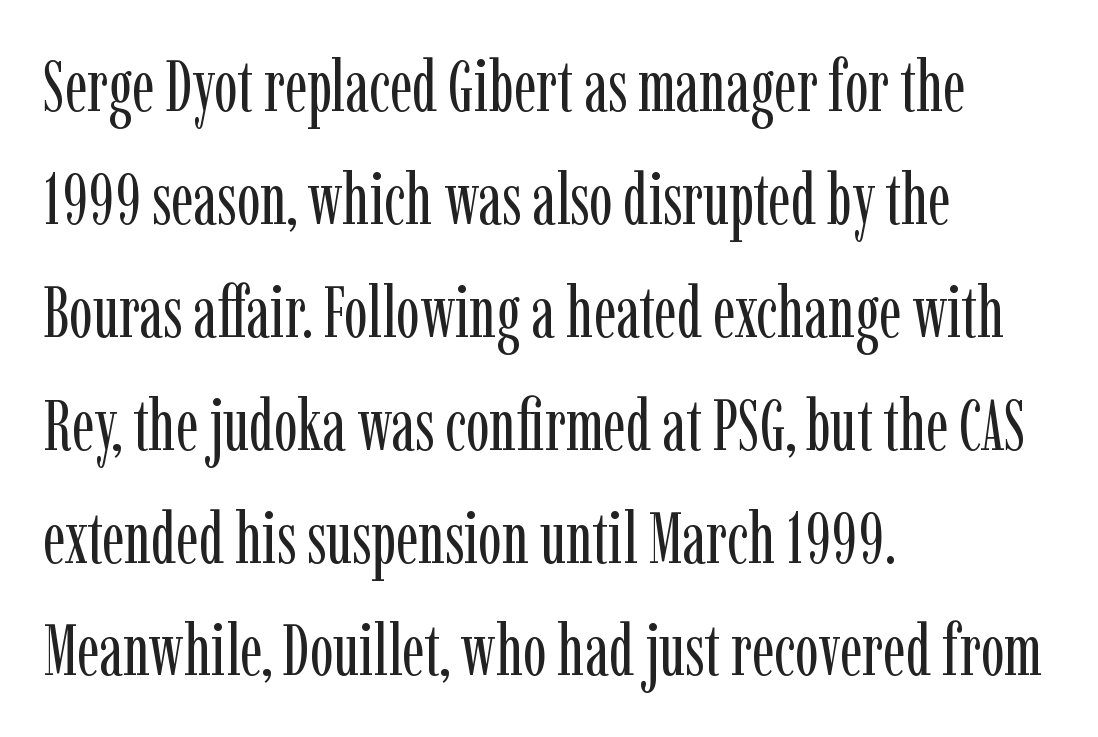
Q: Is the text bold? A: No.
Q: Is the text italic (slanted)? A: No, it is upright.
Q: Is the typeface a serif or a sans-serif typeface? A: Serif.
Q: Is the text underlined? A: No.
Q: How is the paragraph aligned? A: Left-aligned.
Q: Is the spacing between letters normal or unusually wide? A: Normal.
Q: Is the spacing between lines tight, normal or loose? A: Normal.
Q: Width (condensed, normal, or wide)? A: Condensed.
Q: Stroke contrast? A: Low.
Q: x-height? A: Medium.
Q: Monospaced? A: No.
